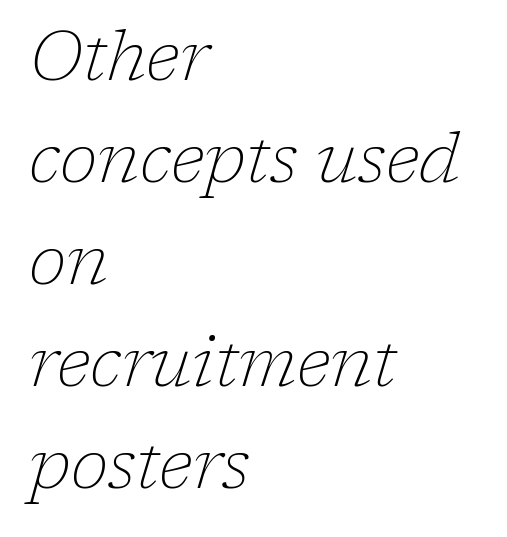
The letterforms sit shoulder to shoulder at normal distance. Vertically, the passage feels balanced, rows spaced as you'd expect. Counters stay open thanks to moderate or lighter strokes. Underline: absent. Are there feet on the stems? There are — it's a serif. The rendering applies a slant to the glyphs.
